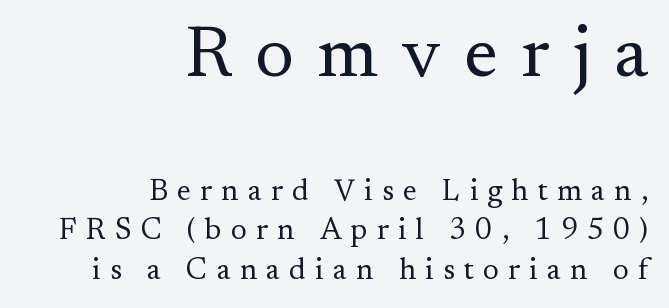
The image shows 74 px regular-weight serif type, upright; set right-aligned, normal line spacing (1.31x), unusually wide letter spacing (+0.31 em), not underlined; the first (top) block is 2.47x larger; medium stroke contrast and a small x-height.
